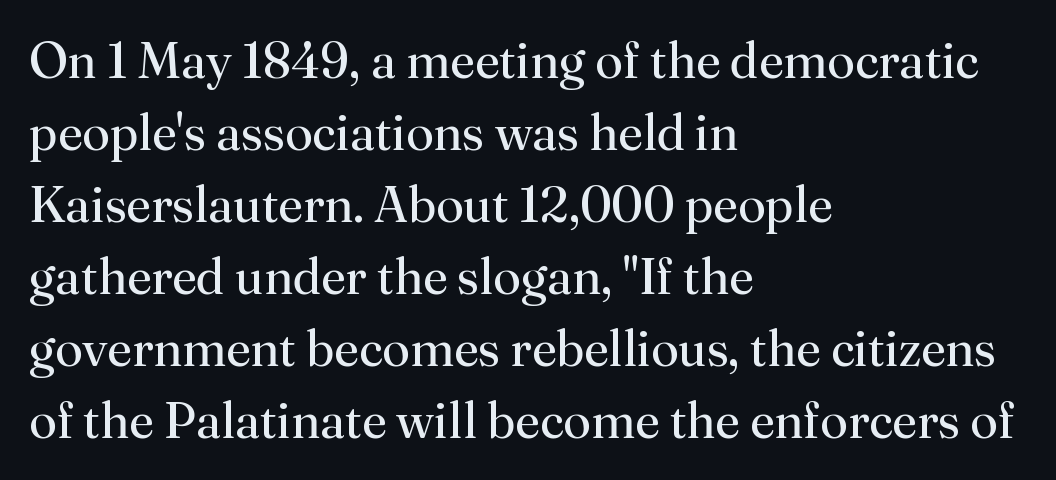
The image shows 50 px regular-weight serif type, upright; set left-aligned, normal line spacing (1.44x), normal letter spacing, not underlined; medium stroke contrast and a small x-height.
